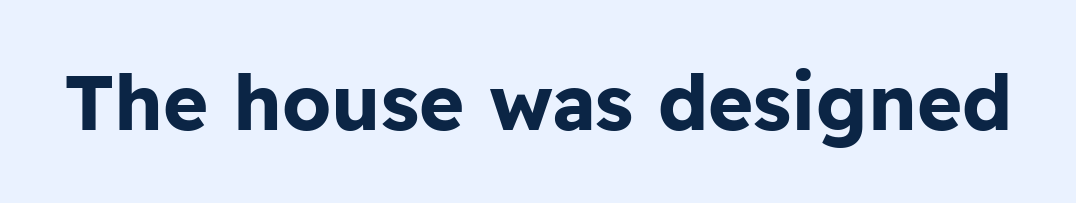
The tracking reads as untouched default to a designer's eye. The typeface chosen for these lines omits serifs. Looks like regular typesetting: each glyph gets only the width it needs. Set as a true bold cut, around the 700 mark.
